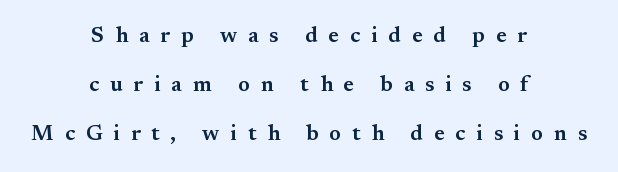
Q: Is the text bold? A: Semi-bold.
Q: Is the text italic (slanted)? A: No, it is upright.
Q: Is the text underlined? A: No.
Q: How is the paragraph aligned? A: Centered.
Q: Is the spacing between letters normal or unusually wide? A: Unusually wide.
Q: Is the spacing between lines tight, normal or loose? A: Loose.
